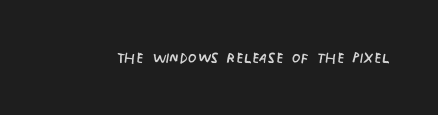
Short note: letters normally spaced. The weight would be labelled regular, book, light, or lighter still. Lines of text with bare space underneath.
